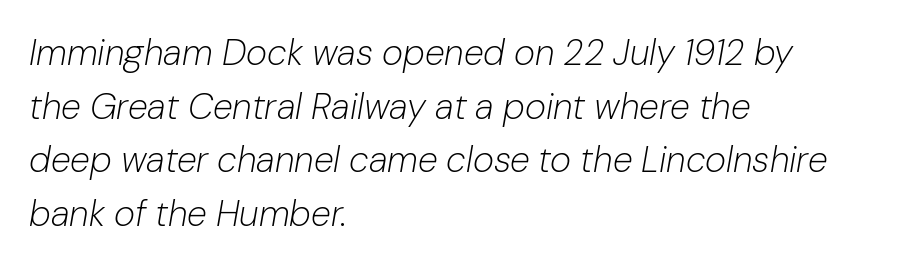
Counters stay open thanks to moderate or lighter strokes. If you measured baseline to baseline, you'd find a middling distance. Spacing verdict: proportional, widths tailored to each character. The glyphs are unaccompanied by any horizontal stroke below them.
